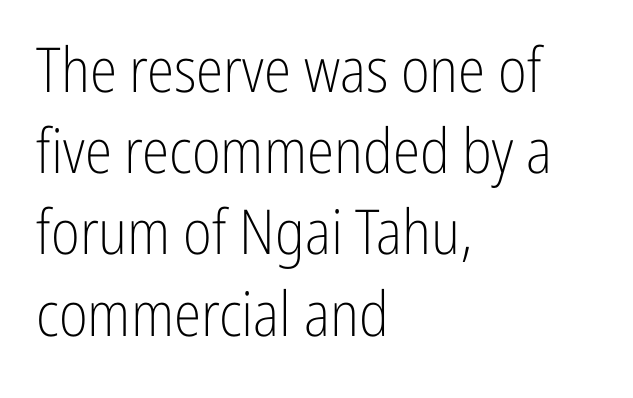
Q: Is the text bold? A: No.
Q: Is the text italic (slanted)? A: No, it is upright.
Q: Is the typeface a serif or a sans-serif typeface? A: Sans-serif.
Q: Is the text underlined? A: No.
Q: How is the paragraph aligned? A: Left-aligned.
Q: Is the spacing between letters normal or unusually wide? A: Normal.
Q: Is the spacing between lines tight, normal or loose? A: Normal.
Q: Width (condensed, normal, or wide)? A: Condensed.
Q: Stroke contrast? A: Low.
Q: x-height? A: Medium.
Q: Monospaced? A: No.
